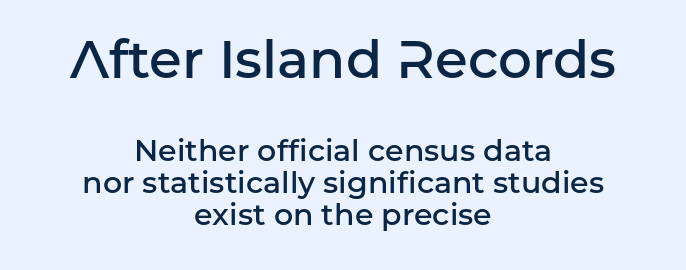
Set as a demibold, roughly 600 on the weight scale. Do the letters lean? They stand straight. Decoration check: the copy has no underline. Casual observation: everything's sitting right in the middle. The gaps between neighbouring characters are ordinary and unremarkable. This sample has the flowing, uneven cadence of proportional lettering.
